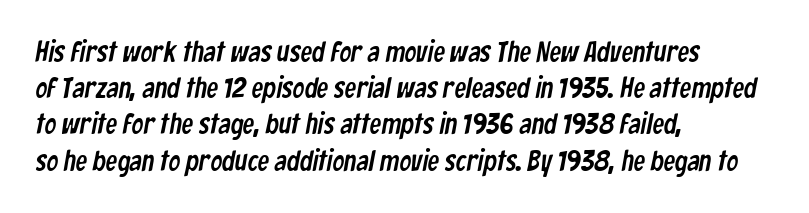
The image shows 29 px condensed sans-serif type; set left-aligned, normal line spacing (1.25x), normal letter spacing, not underlined; low stroke contrast and a medium x-height.
